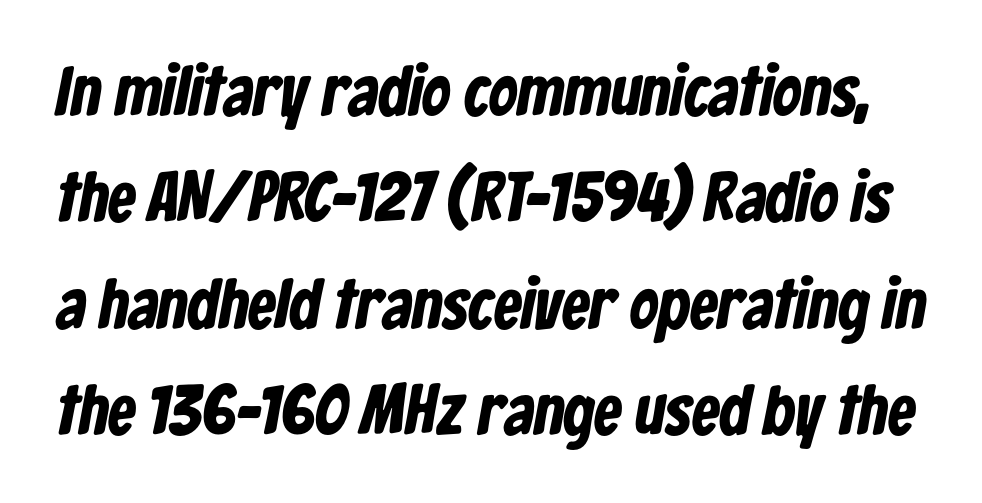
Q: Is the text bold? A: Yes.
Q: Is the typeface a serif or a sans-serif typeface? A: Sans-serif.
Q: Is the text underlined? A: No.
Q: Is the spacing between letters normal or unusually wide? A: Normal.
Q: Is the spacing between lines tight, normal or loose? A: Normal.
Q: Width (condensed, normal, or wide)? A: Condensed.
Q: Stroke contrast? A: Low.
Q: x-height? A: Medium.
Q: Monospaced? A: No.
